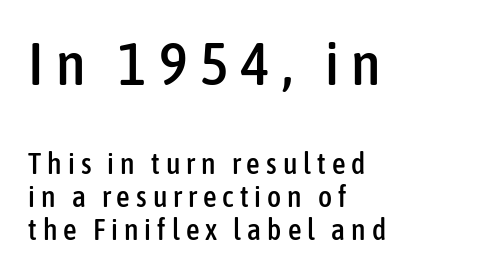
Bare-footed words on every line. Baseline-to-baseline distance is barely more than the letter height. The letters carry no serifs — their stems end cleanly without finishing strokes. Short note: letters widely spaced.
